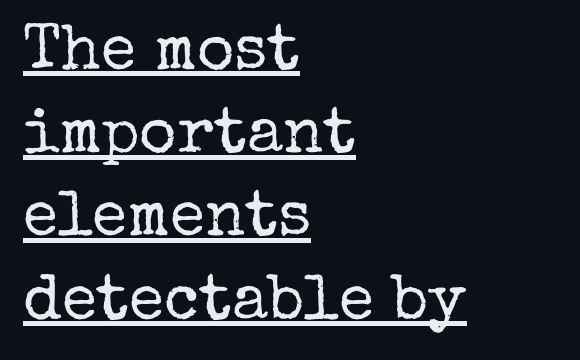
{"serif": "yes", "italic": "no", "bold": "no", "weight": "regular", "width": "normal", "stroke_contrast": "low", "x_height": "medium", "monospaced": "no", "underline": "yes", "align": "left", "line_spacing": "normal", "line_spacing_ratio": 1.3, "letter_spacing": "normal", "letter_spacing_em": 0.0, "glyph_px": 64}
